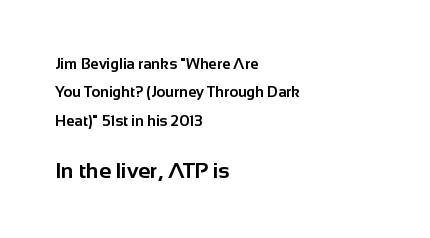
Q: Is the text bold? A: Yes.
Q: Is the text italic (slanted)? A: No, it is upright.
Q: Is the text underlined? A: No.
Q: How is the paragraph aligned? A: Left-aligned.
Q: Is the spacing between letters normal or unusually wide? A: Normal.
Q: Which block of text is set in a larger size, the first (top) or the second (bottom)? A: The second (bottom) one.
